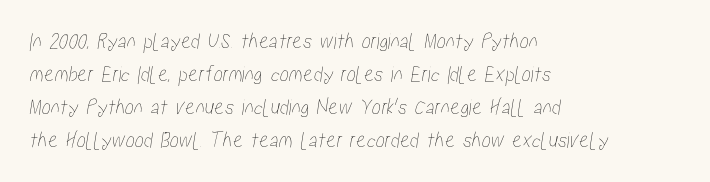
Q: Is the text underlined? A: No.
Q: How is the paragraph aligned? A: Left-aligned.
Q: Is the spacing between letters normal or unusually wide? A: Normal.
Q: Is the spacing between lines tight, normal or loose? A: Normal.
